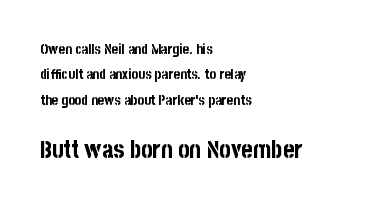
The image shows 24 px bold type, upright; set left-aligned, line spacing 1.81x, normal letter spacing, not underlined; the second (bottom) block is 1.71x larger.
